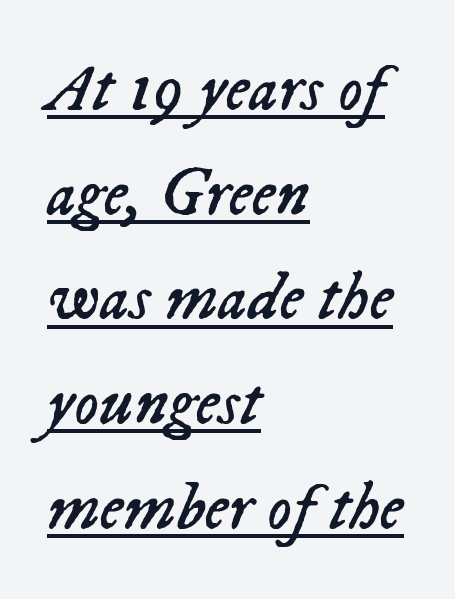
The image shows 68 px regular-weight type, italic (leaning right); set left-aligned, normal line spacing (1.54x), normal letter spacing, underlined; low stroke contrast and a medium x-height.
